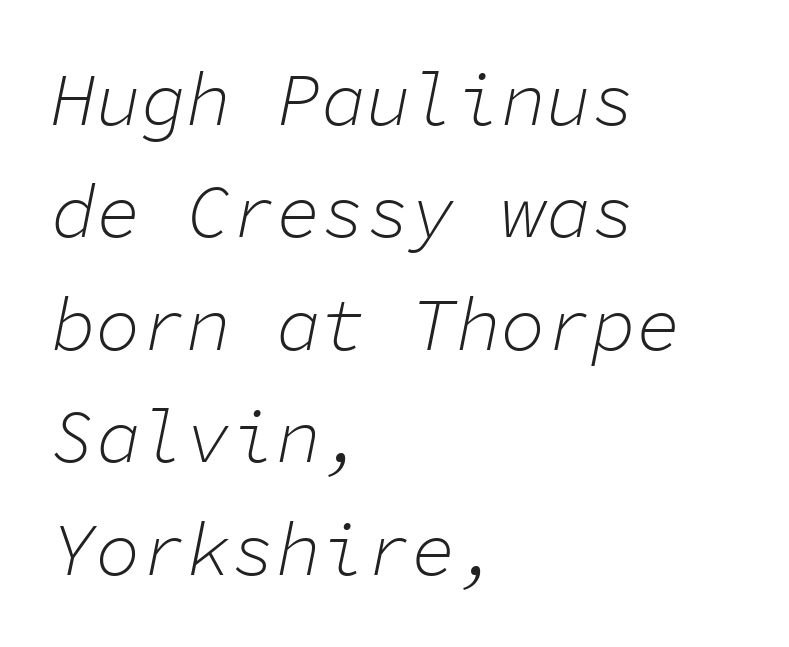
Unmarked baselines from the first word to the last. Stems here are at most as thick as an everyday book face. The letters march in equal steps, a hallmark of fixed-pitch type. Evenly set lines give the paragraph a standard silhouette. The rendering applies a slant to the glyphs. Tracking here is standard; glyphs follow each other at the usual distance.
